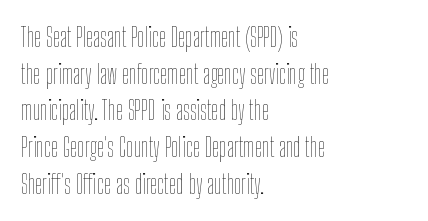
In CSS terms this would be text-align: left. The words here are not underlined. The font is comparable to plain body text, perhaps lighter. Every character sits straight up, as roman type does. The vertical gap from one line to the next is medium. Compared with typical body copy, the letter spacing here is the same.
